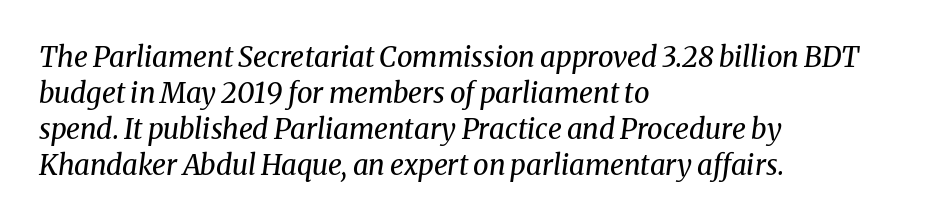
The image shows 28 px regular-weight serif type, italic (leaning right); set left-aligned, normal line spacing (1.28x), normal letter spacing, not underlined; medium stroke contrast and a medium x-height.
